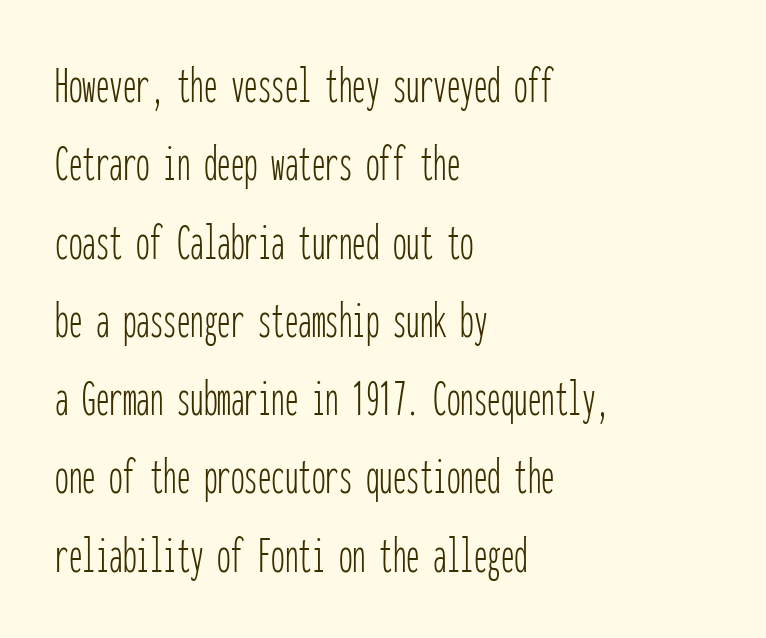
Q: Is the text bold? A: No.
Q: Is the text italic (slanted)? A: No, it is upright.
Q: Is the typeface a serif or a sans-serif typeface? A: Sans-serif.
Q: Is the text underlined? A: No.
Q: How is the paragraph aligned? A: Left-aligned.
Q: Is the spacing between letters normal or unusually wide? A: Normal.
Q: Is the spacing between lines tight, normal or loose? A: Normal.
Q: Width (condensed, normal, or wide)? A: Condensed.
Q: Stroke contrast? A: Low.
Q: x-height? A: Medium.
Q: Monospaced? A: Yes.
